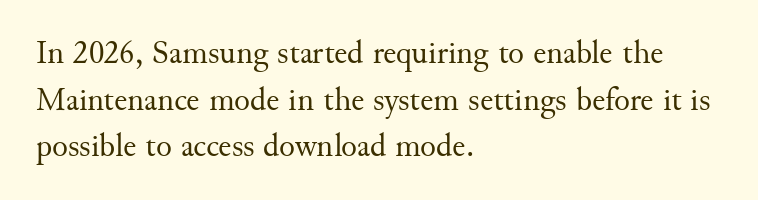
The image shows 33 px regular-weight serif type, upright; set left-aligned, normal line spacing (1.41x), normal letter spacing, not underlined; medium stroke contrast and a small x-height.
